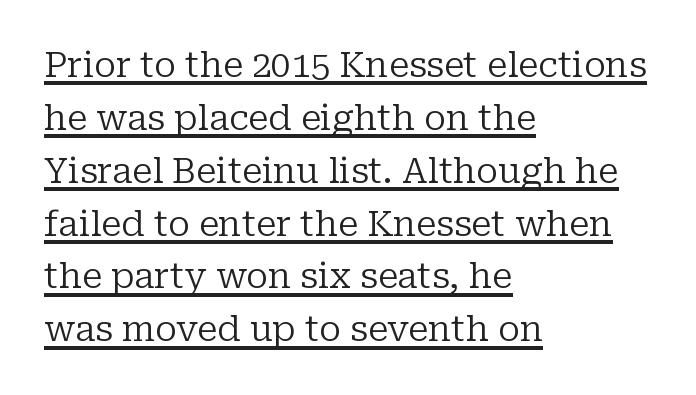
The image shows 35 px regular-weight serif type, upright; set left-aligned, normal line spacing (1.51x), normal letter spacing, underlined; low stroke contrast and a medium x-height.
